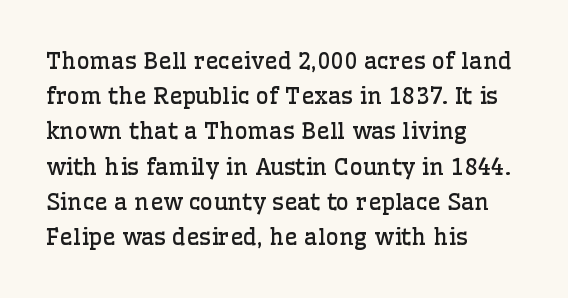
{"italic": "no", "bold": "no", "underline": "no", "align": "left", "line_spacing": "normal", "line_spacing_ratio": 1.53, "letter_spacing": "normal", "letter_spacing_em": 0.0, "glyph_px": 23}
